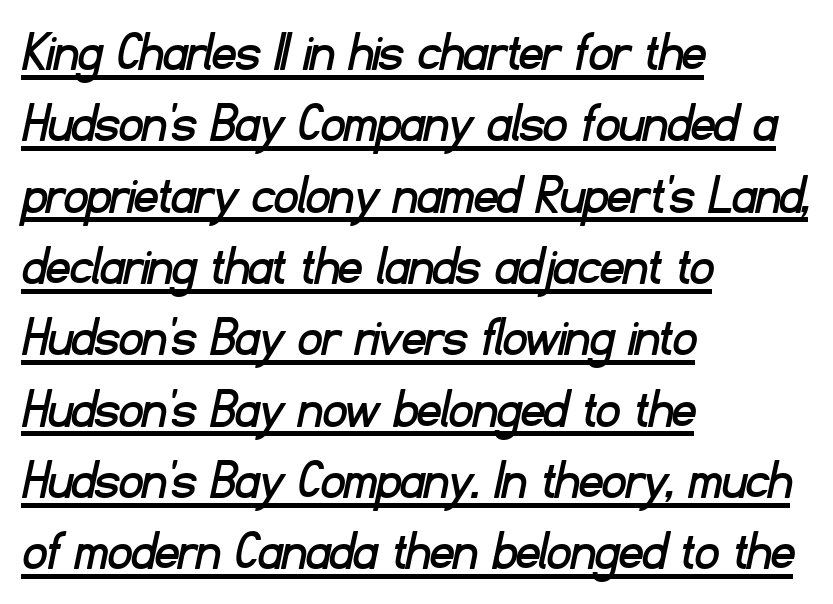
Q: Is the typeface a serif or a sans-serif typeface? A: Sans-serif.
Q: Is the text underlined? A: Yes.
Q: How is the paragraph aligned? A: Left-aligned.
Q: Is the spacing between letters normal or unusually wide? A: Normal.
Q: Width (condensed, normal, or wide)? A: Normal.
Q: Stroke contrast? A: Low.
Q: x-height? A: Small.
Q: Monospaced? A: No.
